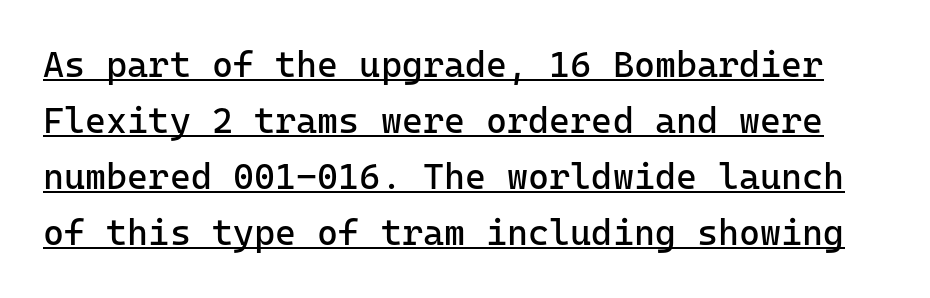
Q: Is the text bold? A: No.
Q: Is the text italic (slanted)? A: No, it is upright.
Q: Is the typeface a serif or a sans-serif typeface? A: Sans-serif.
Q: Is the text underlined? A: Yes.
Q: Is the spacing between letters normal or unusually wide? A: Normal.
Q: Is the spacing between lines tight, normal or loose? A: Normal.
Q: Width (condensed, normal, or wide)? A: Normal.
Q: Stroke contrast? A: Low.
Q: x-height? A: Medium.
Q: Monospaced? A: Yes.
